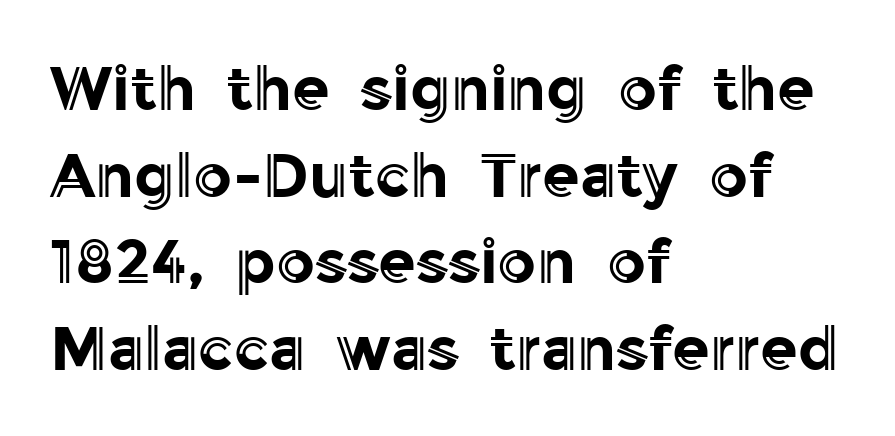
You could not count columns in this text — the font is proportionally spaced. The specimen omits any rule beneath the text block's lines. A typesetter would call this zero additional tracking. Nope, not italic — everything's standing straight.
